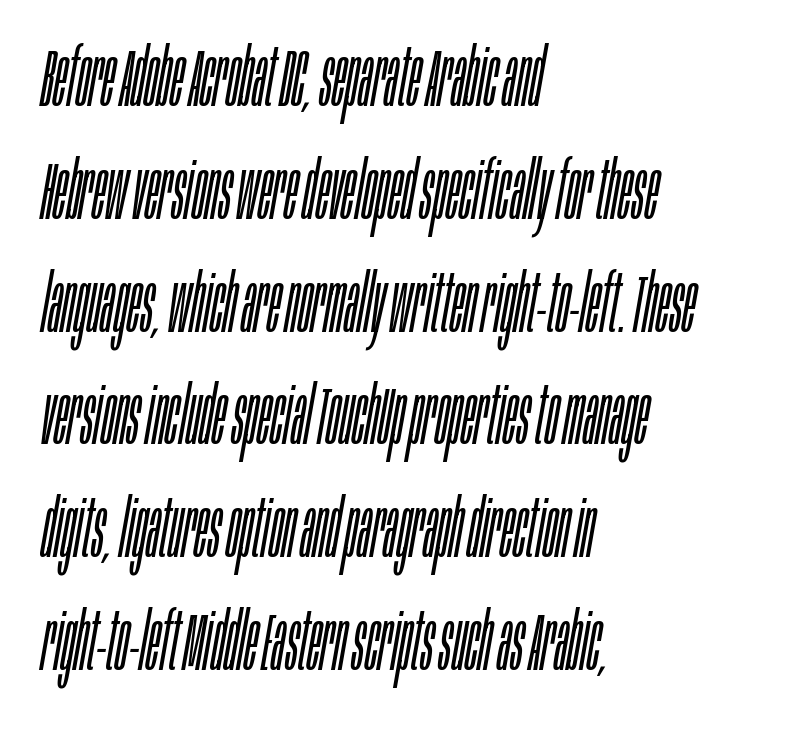
The image shows 80 px light, condensed type, italic (leaning right); set left-aligned, normal line spacing (1.41x), normal letter spacing, not underlined; low stroke contrast and a large x-height.
